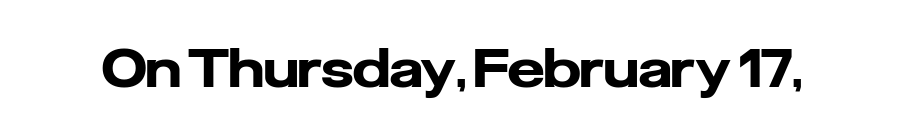
Q: Is the text bold? A: Yes.
Q: Is the text italic (slanted)? A: No, it is upright.
Q: Is the typeface a serif or a sans-serif typeface? A: Sans-serif.
Q: Is the text underlined? A: No.
Q: Is the spacing between letters normal or unusually wide? A: Normal.
Q: Width (condensed, normal, or wide)? A: Normal.
Q: Stroke contrast? A: Low.
Q: x-height? A: Medium.
Q: Monospaced? A: No.
